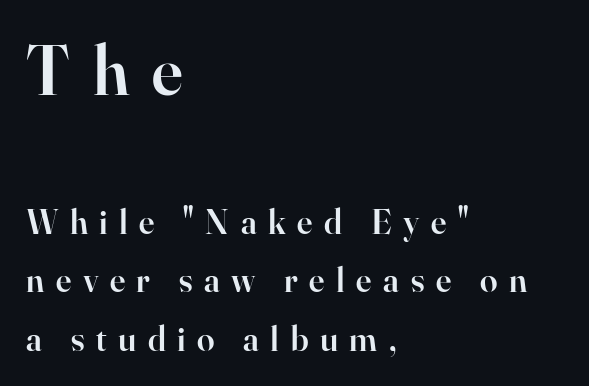
{"serif": "yes", "italic": "no", "bold": "semi", "weight": "semibold", "width": "normal", "stroke_contrast": "high", "x_height": "small", "monospaced": "no", "underline": "no", "align": "left", "line_spacing": "normal", "line_spacing_ratio": 1.67, "letter_spacing": "wide", "letter_spacing_em": 0.33, "larger_block": "first", "size_ratio": 2.0, "glyph_px": 70}
